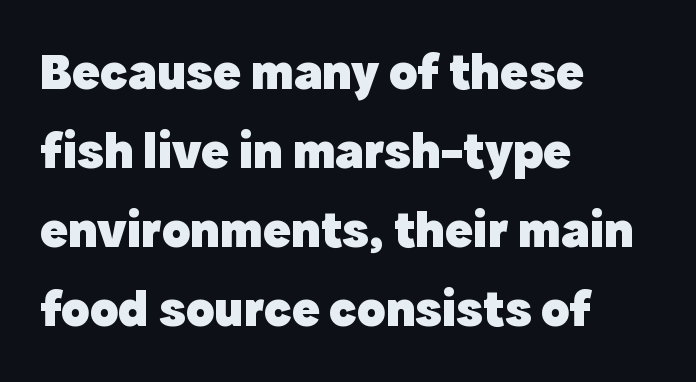
Q: Is the text bold? A: Yes.
Q: Is the text italic (slanted)? A: No, it is upright.
Q: Is the typeface a serif or a sans-serif typeface? A: Sans-serif.
Q: Is the text underlined? A: No.
Q: How is the paragraph aligned? A: Left-aligned.
Q: Is the spacing between letters normal or unusually wide? A: Normal.
Q: Is the spacing between lines tight, normal or loose? A: Normal.
Q: Width (condensed, normal, or wide)? A: Normal.
Q: x-height? A: Medium.
Q: Monospaced? A: No.
